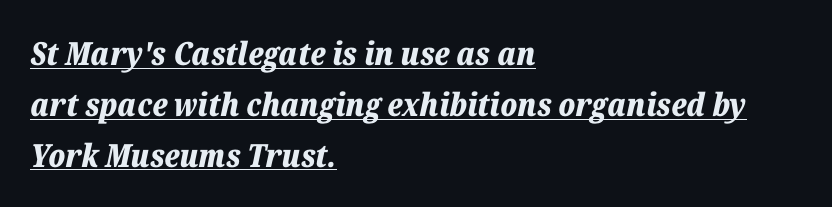
{"italic": "yes", "lean": "right", "slant_degrees": 12, "bold": "yes", "weight": "bold", "width": "normal", "stroke_contrast": "low", "x_height": "medium", "monospaced": "no", "underline": "yes", "align": "left", "line_spacing": "normal", "line_spacing_ratio": 1.59, "letter_spacing": "normal", "letter_spacing_em": 0.0, "glyph_px": 32}
